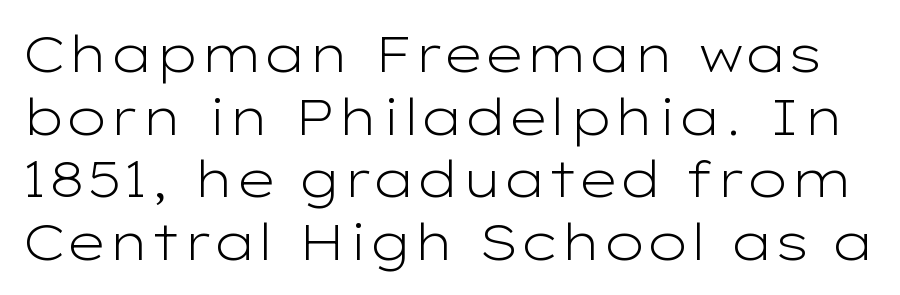
Q: Is the text bold? A: No.
Q: Is the text italic (slanted)? A: No, it is upright.
Q: Is the typeface a serif or a sans-serif typeface? A: Sans-serif.
Q: Is the text underlined? A: No.
Q: Is the spacing between letters normal or unusually wide? A: Normal.
Q: Width (condensed, normal, or wide)? A: Wide.
Q: Stroke contrast? A: Low.
Q: x-height? A: Medium.
Q: Monospaced? A: No.
